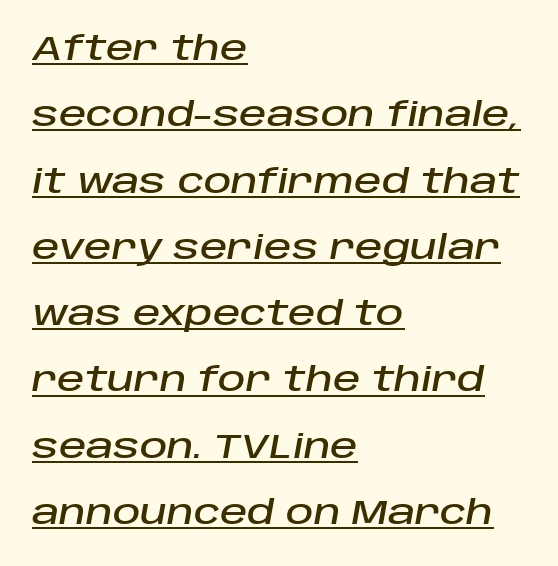
The image shows 34 px text type, italic (leaning right); set left-aligned, loose line spacing (1.95x), normal letter spacing, underlined; low stroke contrast and a large x-height.
